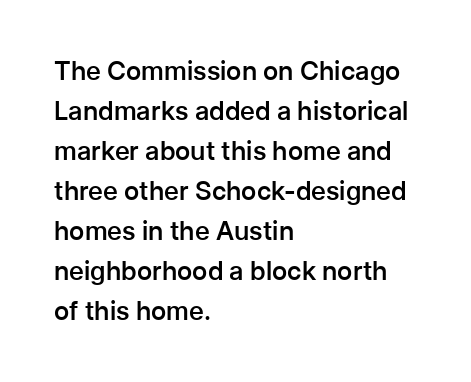
{"italic": "no", "bold": "semi", "underline": "no", "align": "left", "line_spacing": "normal", "line_spacing_ratio": 1.54, "letter_spacing": "normal", "letter_spacing_em": 0.0, "glyph_px": 26}
